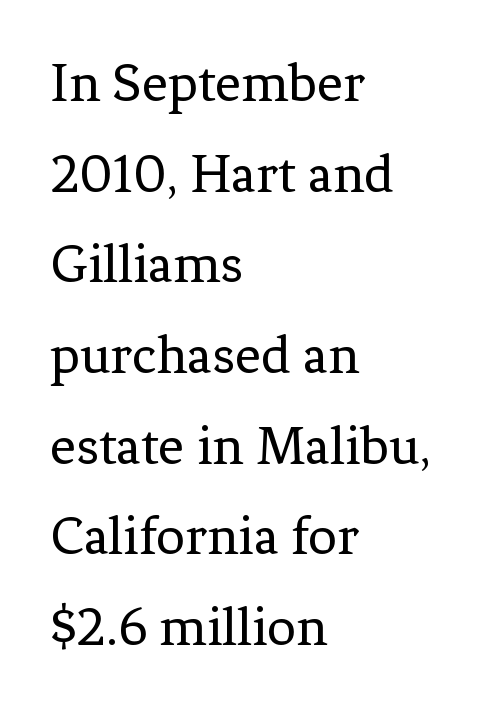
{"serif": "yes", "italic": "no", "bold": "no", "weight": "regular", "width": "normal", "stroke_contrast": "low", "x_height": "medium", "monospaced": "no", "underline": "no", "align": "left", "line_spacing": "normal", "line_spacing_ratio": 1.59, "letter_spacing": "normal", "letter_spacing_em": 0.0, "glyph_px": 57}
